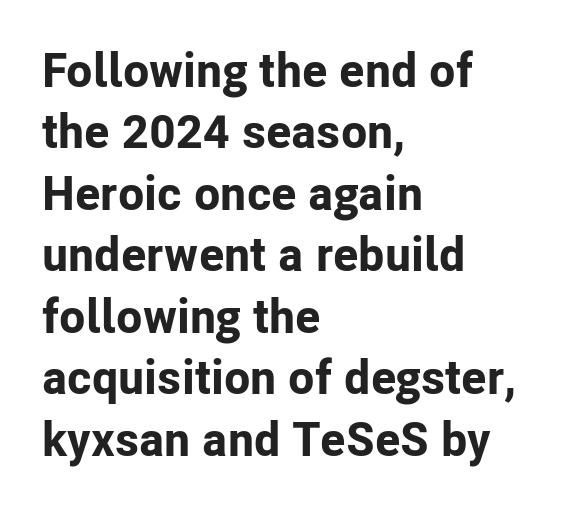
Default kerning and tracking; the words read as compact shapes. The type family on display is of the sans-serif kind. The font is running at its bold setting. Baseline-to-baseline distance is the conventional proportion of letter height. The baseline area is clear. Note the varied advance widths — an 'i' is clearly narrower than an 'm'.
